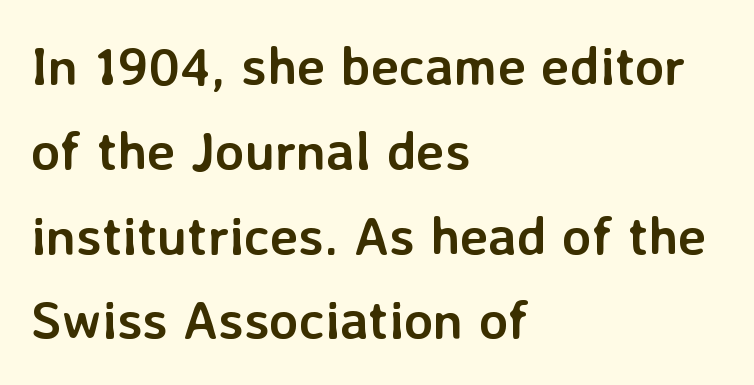
Q: Is the text bold? A: Yes.
Q: Is the text italic (slanted)? A: No, it is upright.
Q: Is the typeface a serif or a sans-serif typeface? A: Sans-serif.
Q: Is the text underlined? A: No.
Q: How is the paragraph aligned? A: Left-aligned.
Q: Is the spacing between letters normal or unusually wide? A: Normal.
Q: Is the spacing between lines tight, normal or loose? A: Normal.
Q: Width (condensed, normal, or wide)? A: Normal.
Q: Stroke contrast? A: Low.
Q: x-height? A: Medium.
Q: Monospaced? A: No.
